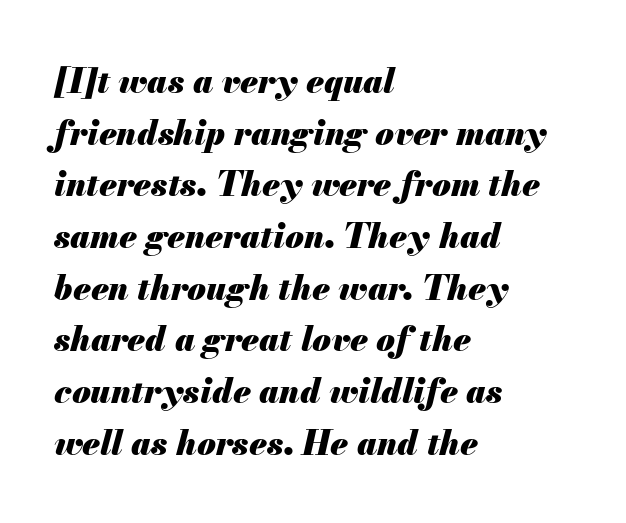
The image shows 34 px heavy type, italic (leaning right); set left-aligned, normal line spacing (1.52x), normal letter spacing, not underlined; medium stroke contrast and a small x-height.
